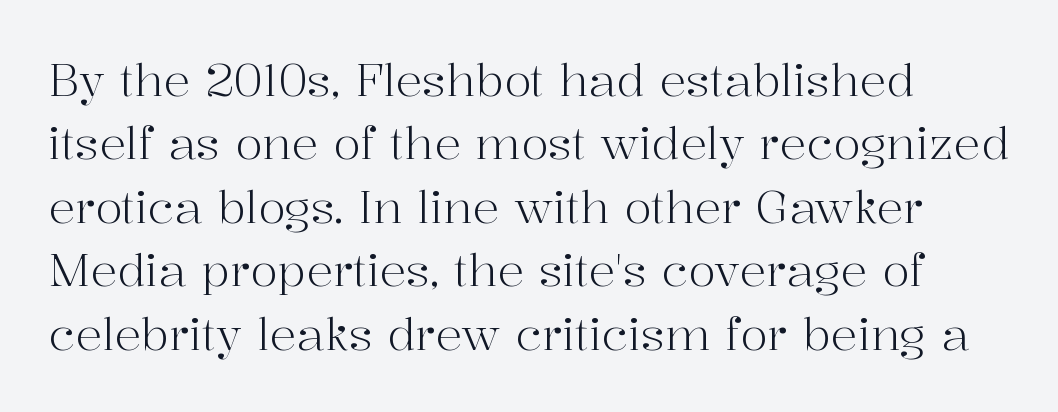
Q: Is the text bold? A: No.
Q: Is the text italic (slanted)? A: No, it is upright.
Q: Is the typeface a serif or a sans-serif typeface? A: Serif.
Q: Is the text underlined? A: No.
Q: Is the spacing between letters normal or unusually wide? A: Normal.
Q: Is the spacing between lines tight, normal or loose? A: Normal.
Q: Width (condensed, normal, or wide)? A: Normal.
Q: Stroke contrast? A: High.
Q: x-height? A: Medium.
Q: Monospaced? A: No.
